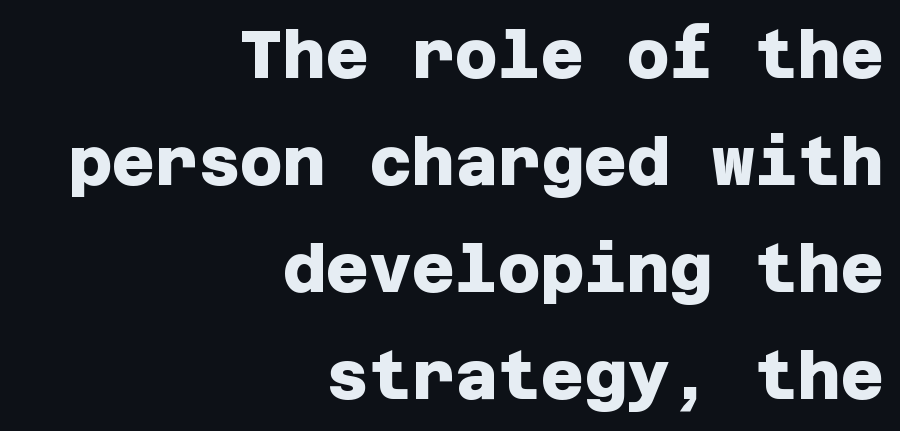
Q: Is the text bold? A: Yes.
Q: Is the typeface a serif or a sans-serif typeface? A: Sans-serif.
Q: Is the text underlined? A: No.
Q: How is the paragraph aligned? A: Right-aligned.
Q: Is the spacing between letters normal or unusually wide? A: Normal.
Q: Is the spacing between lines tight, normal or loose? A: Normal.
Q: Width (condensed, normal, or wide)? A: Normal.
Q: Stroke contrast? A: Low.
Q: x-height? A: Large.
